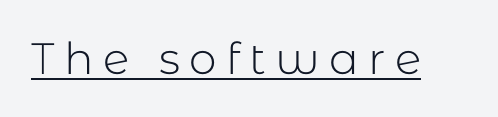
The image shows 44 px light sans-serif type, upright; set unusually wide letter spacing (+0.21 em), underlined; low stroke contrast and a medium x-height.
